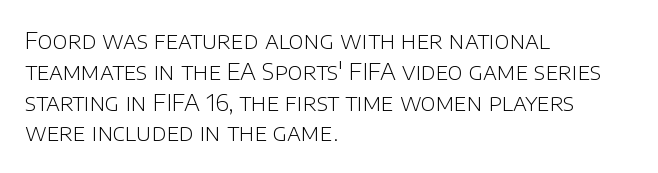
Q: Is the text bold? A: No.
Q: Is the text italic (slanted)? A: No, it is upright.
Q: Is the text underlined? A: No.
Q: How is the paragraph aligned? A: Left-aligned.
Q: Is the spacing between letters normal or unusually wide? A: Normal.
Q: Is the spacing between lines tight, normal or loose? A: Normal.
